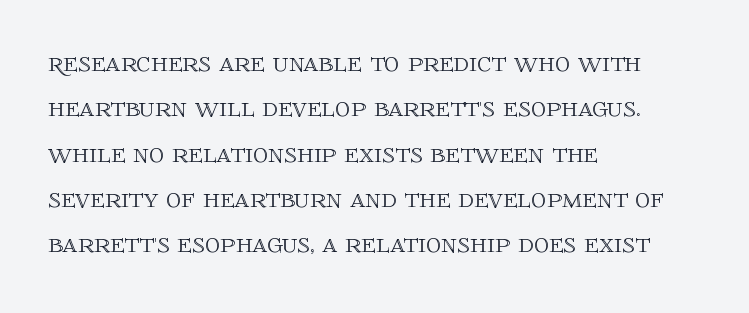
{"italic": "no", "width": "normal", "x_height": "large", "monospaced": "no", "underline": "no", "align": "left", "line_spacing": "normal", "line_spacing_ratio": 1.51, "letter_spacing": "normal", "letter_spacing_em": 0.0, "glyph_px": 30}
